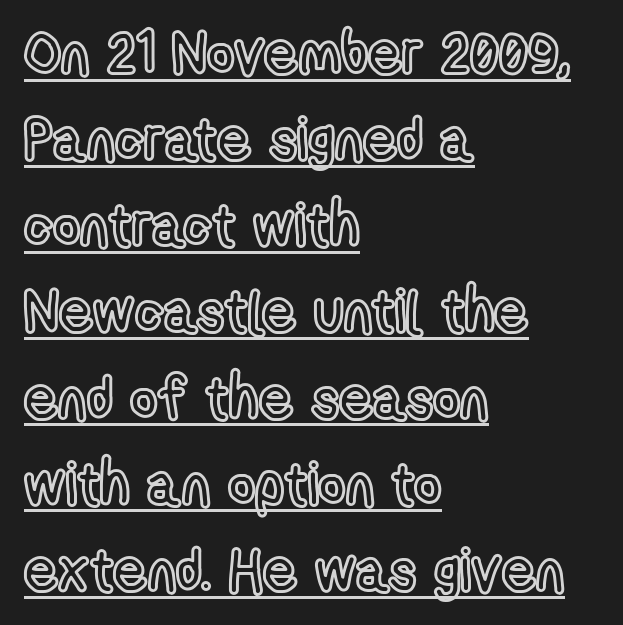
The image shows 59 px condensed type, upright; set left-aligned, normal line spacing (1.46x), normal letter spacing, underlined; a medium x-height.
